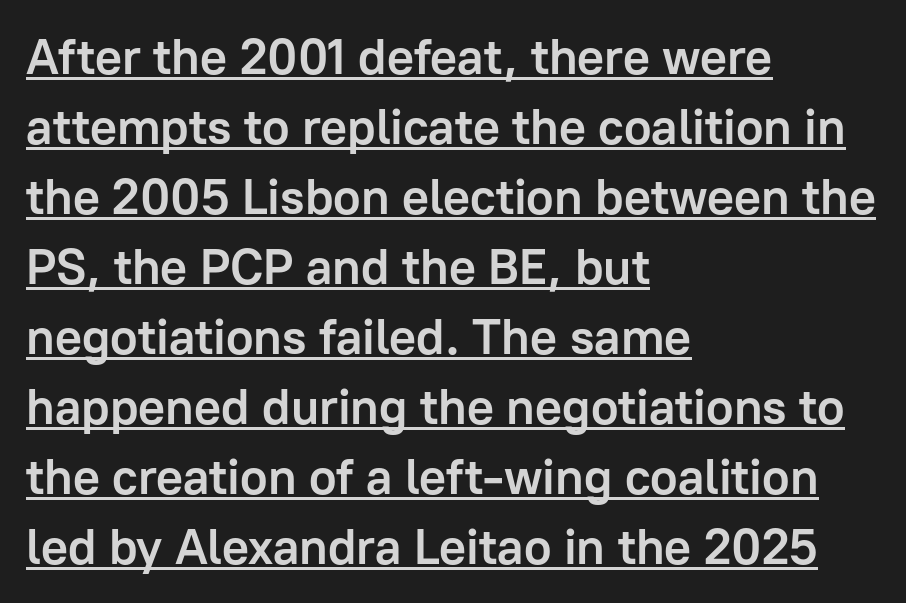
To sum up the face: it is a sans, with no serifs. The string is rendered with underlining switched on. The vertical gap from one line to the next is medium. The tracking reads as untouched default to a designer's eye. Spacing verdict: proportional, widths tailored to each character.
